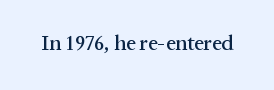
Every character sits straight up, as roman type does. The string is rendered with underlining switched off. Students, note that the glyphs here touch the page at normal intervals.
